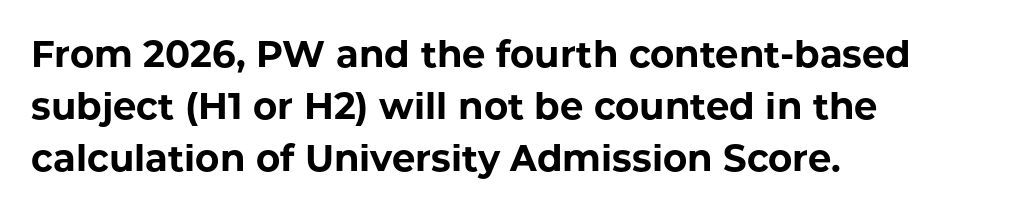
The image shows 37 px bold sans-serif type, upright; set left-aligned, normal line spacing (1.4x), normal letter spacing, not underlined; low stroke contrast and a medium x-height.
